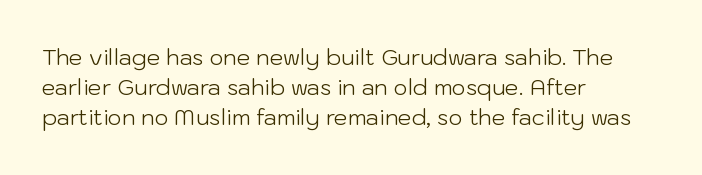
{"italic": "no", "bold": "no", "underline": "no", "align": "left", "line_spacing": "normal", "line_spacing_ratio": 1.37, "letter_spacing": "normal", "letter_spacing_em": 0.0, "glyph_px": 22}
